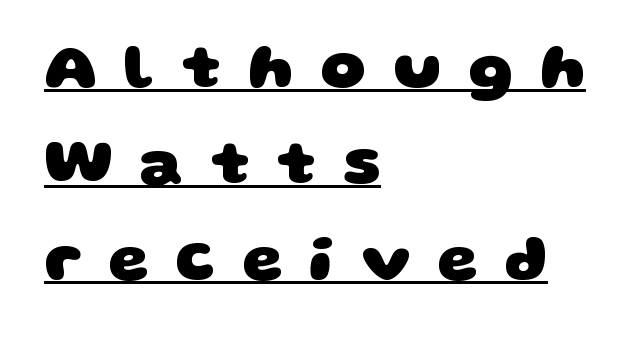
Each letter's strokes conclude bluntly, with no projecting serifs. The rendering uses natural spacing where letterforms have individual widths. Notice how the passage keeps a crisp vertical edge on the left only. This sample keeps an unexceptional amount of space between lines. Underlined type. Letter spacing: wide.
